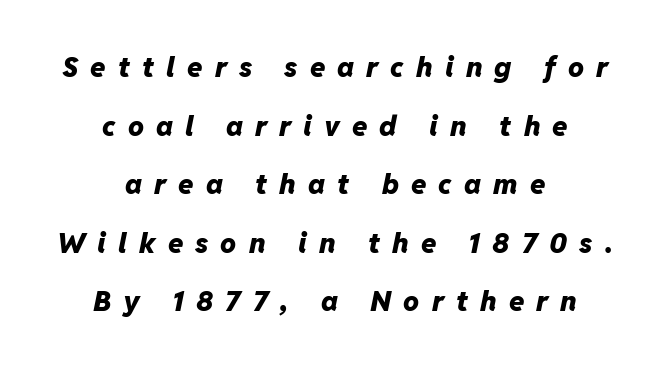
Q: Is the text bold? A: Yes.
Q: Is the text italic (slanted)? A: Yes, it leans right by about 11 degrees.
Q: Is the text underlined? A: No.
Q: How is the paragraph aligned? A: Centered.
Q: Is the spacing between letters normal or unusually wide? A: Unusually wide.
Q: Is the spacing between lines tight, normal or loose? A: Loose.
Q: Width (condensed, normal, or wide)? A: Normal.
Q: Stroke contrast? A: Low.
Q: x-height? A: Medium.
Q: Monospaced? A: No.
